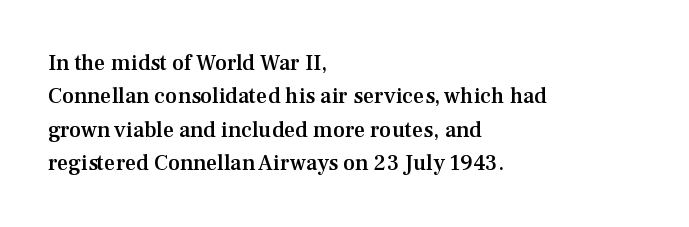
Q: Is the text bold? A: Semi-bold.
Q: Is the text italic (slanted)? A: No, it is upright.
Q: Is the text underlined? A: No.
Q: How is the paragraph aligned? A: Left-aligned.
Q: Is the spacing between letters normal or unusually wide? A: Normal.
Q: Is the spacing between lines tight, normal or loose? A: Normal.
